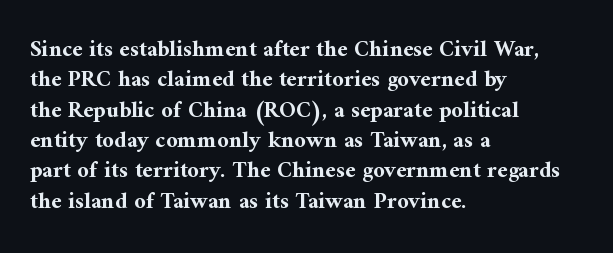
Q: Is the text bold? A: Yes.
Q: Is the text italic (slanted)? A: No, it is upright.
Q: Is the text underlined? A: No.
Q: How is the paragraph aligned? A: Left-aligned.
Q: Is the spacing between letters normal or unusually wide? A: Normal.
Q: Is the spacing between lines tight, normal or loose? A: Normal.
